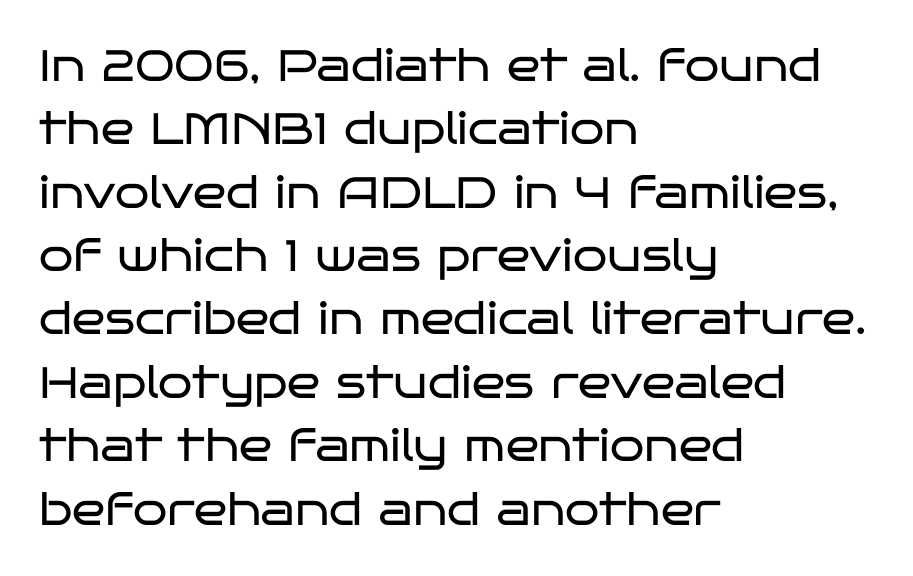
{"serif": "no", "italic": "no", "bold": "no", "weight": "regular", "width": "wide", "stroke_contrast": "low", "x_height": "large", "monospaced": "no", "underline": "no", "align": "left", "line_spacing": "normal", "line_spacing_ratio": 1.44, "letter_spacing": "normal", "letter_spacing_em": 0.0, "glyph_px": 44}
